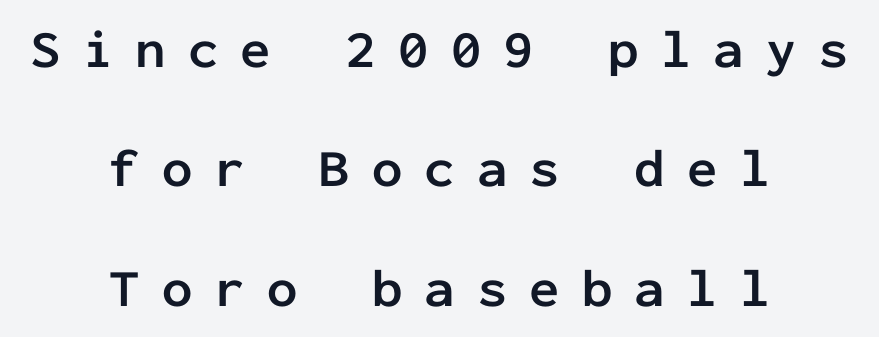
Q: Is the text bold? A: Yes.
Q: Is the text italic (slanted)? A: No, it is upright.
Q: Is the typeface a serif or a sans-serif typeface? A: Sans-serif.
Q: Is the text underlined? A: No.
Q: How is the paragraph aligned? A: Centered.
Q: Is the spacing between letters normal or unusually wide? A: Unusually wide.
Q: Is the spacing between lines tight, normal or loose? A: Loose.
Q: Width (condensed, normal, or wide)? A: Normal.
Q: Stroke contrast? A: Low.
Q: x-height? A: Medium.
Q: Monospaced? A: Yes.
